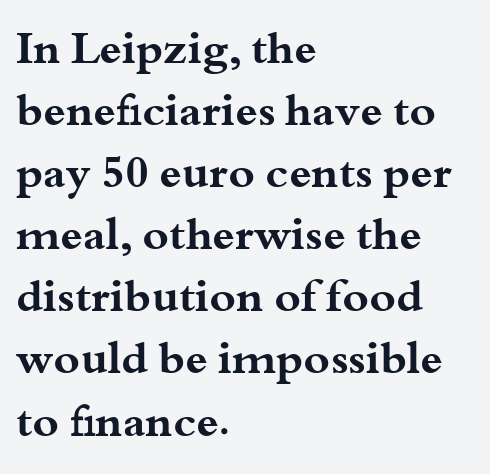
{"serif": "yes", "italic": "no", "bold": "yes", "weight": "bold", "width": "wide", "stroke_contrast": "medium", "x_height": "small", "monospaced": "no", "underline": "no", "align": "left", "line_spacing": "normal", "line_spacing_ratio": 1.38, "letter_spacing": "normal", "letter_spacing_em": 0.0, "glyph_px": 45}
